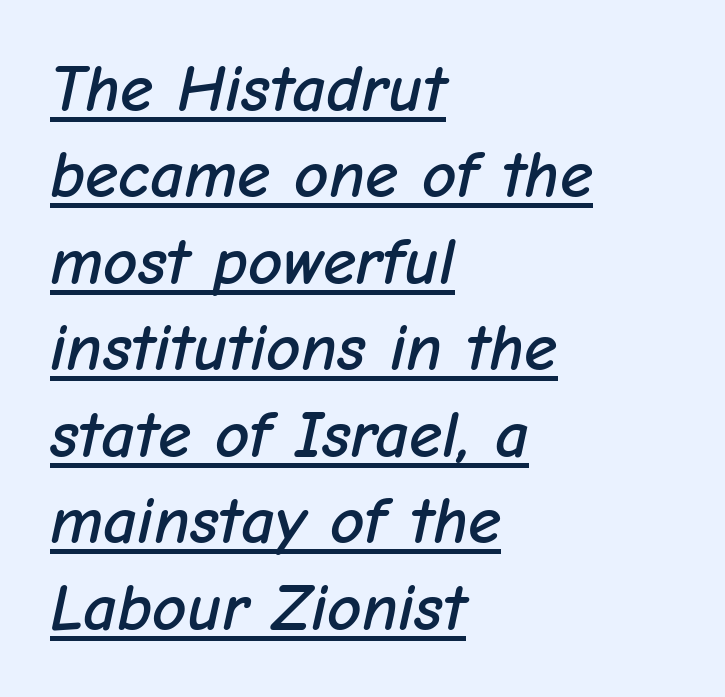
{"italic": "yes", "lean": "right", "slant_degrees": 12, "width": "normal", "stroke_contrast": "low", "x_height": "medium", "monospaced": "no", "underline": "yes", "align": "left", "line_spacing": "normal", "line_spacing_ratio": 1.29, "letter_spacing": "normal", "letter_spacing_em": 0.0, "glyph_px": 67}
